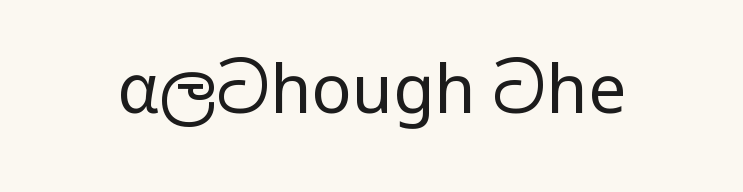
The image shows 67 px regular-weight, wide sans-serif type, upright; set normal letter spacing, not underlined; low stroke contrast and a medium x-height.
